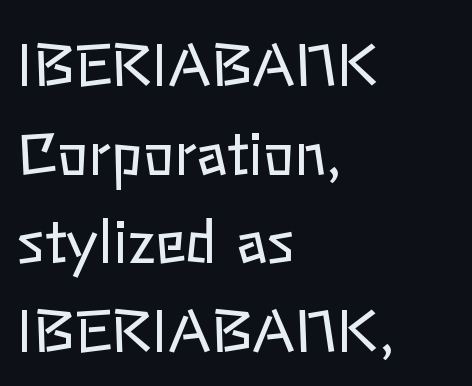
The image shows 58 px regular-weight type, upright; set left-aligned, normal line spacing (1.53x), normal letter spacing, not underlined; low stroke contrast and a medium x-height.
